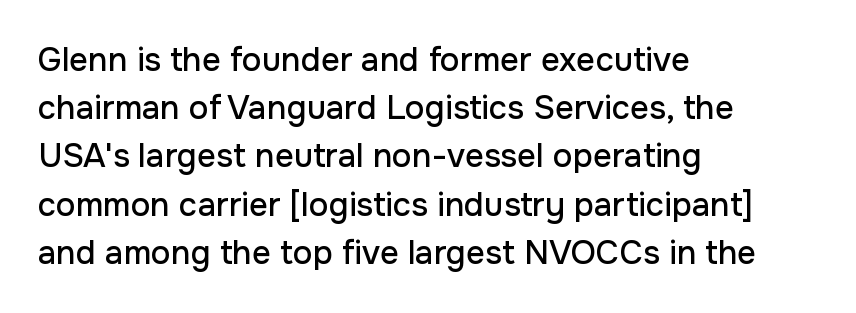
The image shows 33 px sans-serif type, upright; set left-aligned, normal line spacing (1.46x), normal letter spacing, not underlined; low stroke contrast and a medium x-height.
